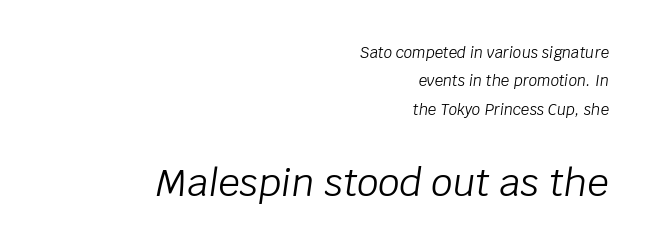
{"italic": "yes", "lean": "right", "slant_degrees": 8, "bold": "no", "weight": "light", "width": "normal", "stroke_contrast": "low", "x_height": "large", "monospaced": "no", "underline": "no", "align": "right", "line_spacing_ratio": 1.89, "letter_spacing": "normal", "letter_spacing_em": 0.0, "larger_block": "second", "size_ratio": 2.53, "glyph_px": 38}
